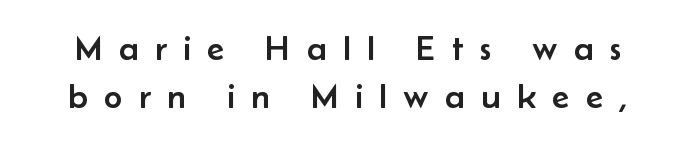
The image shows 35 px sans-serif type, upright; set normal line spacing (1.36x), unusually wide letter spacing (+0.47 em), not underlined; low stroke contrast and a small x-height.
